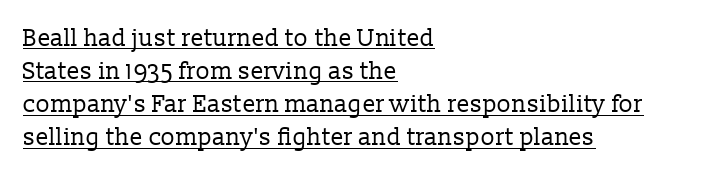
The strokes are not fattened; the text isn't bold. A classic flush-left, rag-right setting is used for this passage. Standard letterfit; no display-style spreading of the glyphs. The space between consecutive lines is moderate. Students, observe the line beneath the letters — that is underlining. Italic? Not at all — the glyphs are vertical.
